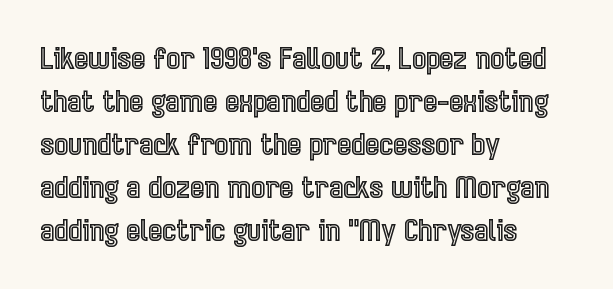
Check under the words: just untouched page. Quick note: interline space is typical. This sample has the flowing, uneven cadence of proportional lettering. How are the letters spaced? Ordinarily, with no added tracking.
